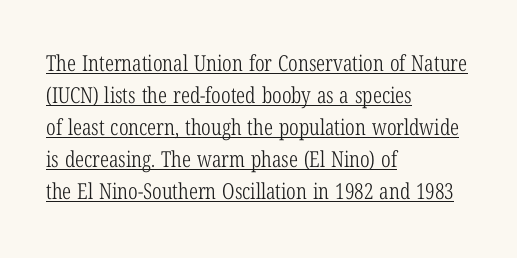
The lines sit at an ordinary, default distance from one another. The weight would be labelled regular, book, light, or lighter still. The typography opts for an upright posture over an oblique one. Tracking here is standard; glyphs follow each other at the usual distance. Casual observation: everything's shoved over to the left. Honestly, the underline is the first thing you notice here.
